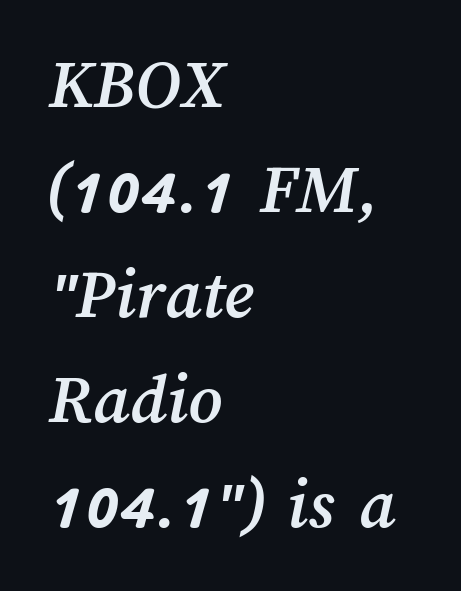
Q: Is the text underlined? A: No.
Q: How is the paragraph aligned? A: Left-aligned.
Q: Is the spacing between letters normal or unusually wide? A: Normal.
Q: Is the spacing between lines tight, normal or loose? A: Normal.
Q: Width (condensed, normal, or wide)? A: Normal.
Q: Stroke contrast? A: Medium.
Q: x-height? A: Medium.
Q: Monospaced? A: No.
